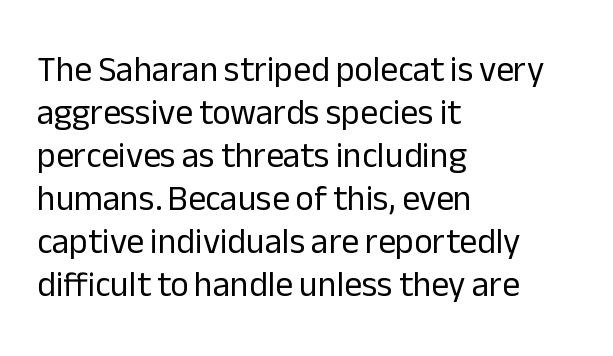
The image shows 35 px regular-weight sans-serif type, upright; set left-aligned, line spacing 1.23x, normal letter spacing, not underlined; low stroke contrast and a medium x-height.
